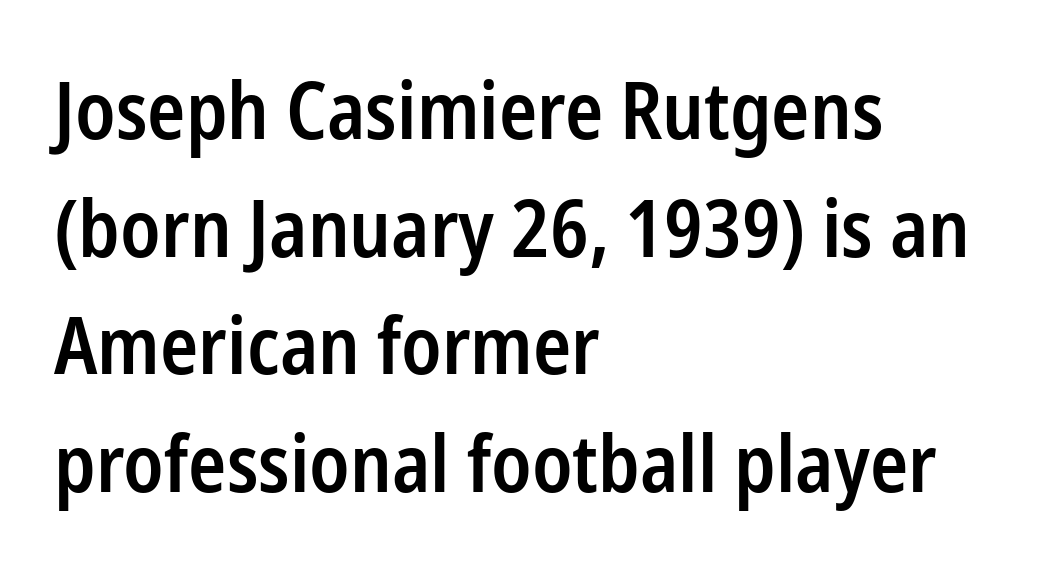
There is no visible air inserted between adjacent glyphs. The vertical gap from one line to the next is medium. The face used here is a semibold: visibly heavier than regular, lighter than bold. Spacing verdict: proportional, widths tailored to each character. Characters remain perfectly vertical along every line.
